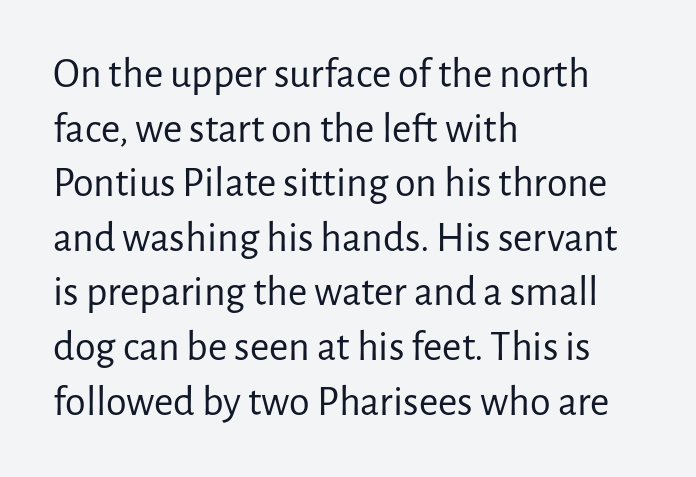
The image shows 42 px regular-weight sans-serif type, upright; set left-aligned, normal line spacing (1.3x), normal letter spacing, not underlined; low stroke contrast and a medium x-height.
